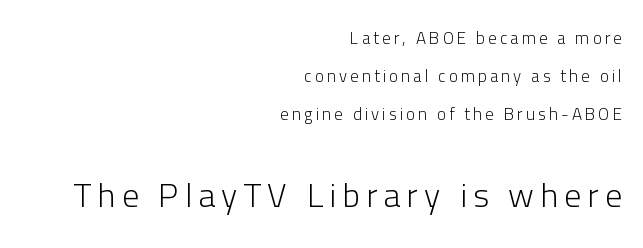
Varying glyph widths throughout — classic text-font behaviour. Quick note: not italic, upright. Is there much room between lines? Yes — plenty of vertical air separates them. Line ends are locked; line starts wander.
